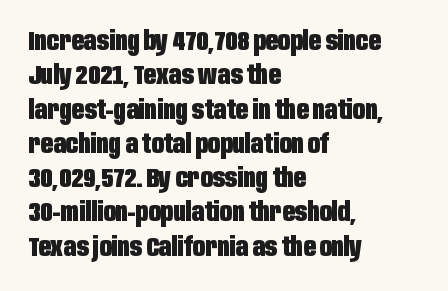
A typesetter would mark this as roman, not italic. Does the copy run flush right? No — it runs flush left. These words are printed bold, with thick strokes throughout. Successive baselines arrive at the customary interval. Caption: standard tracking, unaltered.
